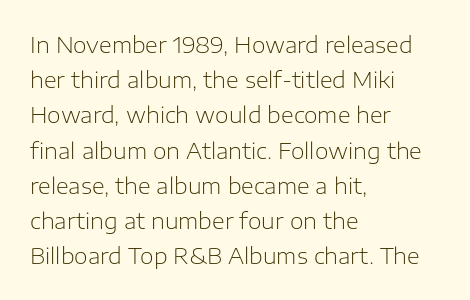
Q: Is the text bold? A: No.
Q: Is the text italic (slanted)? A: No, it is upright.
Q: Is the text underlined? A: No.
Q: How is the paragraph aligned? A: Left-aligned.
Q: Is the spacing between letters normal or unusually wide? A: Normal.
Q: Is the spacing between lines tight, normal or loose? A: Normal.
